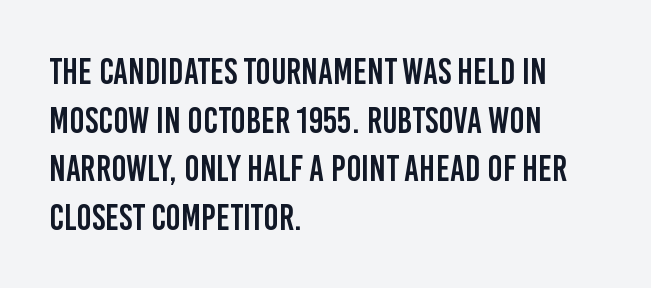
Rule under the text: the space is simply empty. This sample has the flowing, uneven cadence of proportional lettering. This is sans-serif lettering, the kind often seen on screens and signage. Quick note: not italic, upright.
